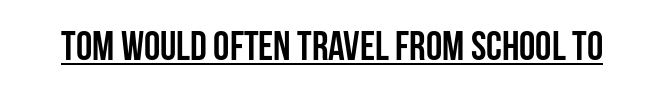
The image shows 41 px semibold, condensed sans-serif type, upright; set normal letter spacing, underlined; low stroke contrast and a large x-height.
